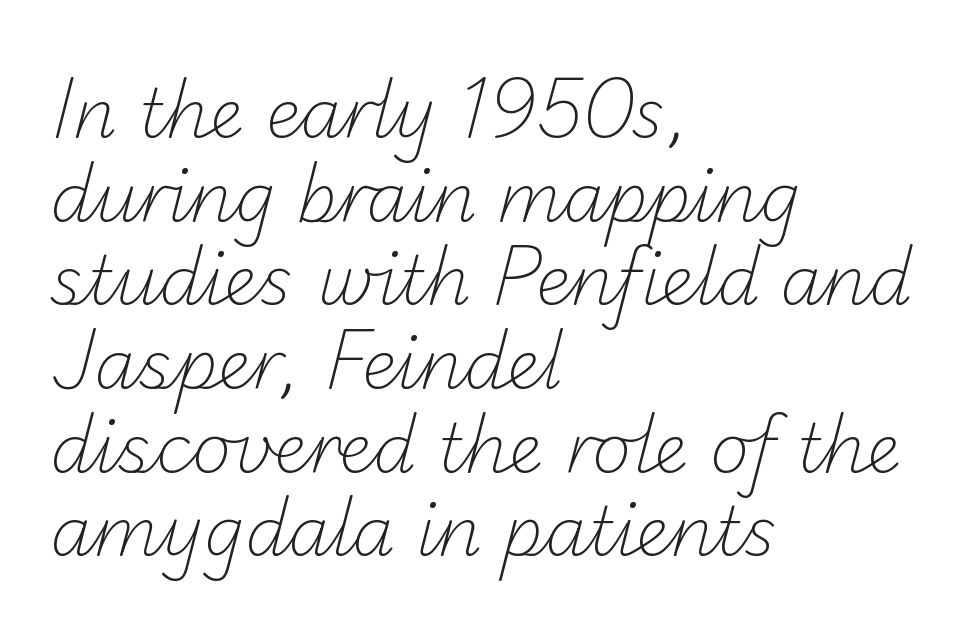
These lines are rendered in a variable-pitch font. A quiet, ordinary-to-light weight characterises the typeface. Is the block centered? No — it sits flush against the left margin. How are the letters spaced? Ordinarily, with no added tracking. Check under the words: just untouched page. Each letter's strokes conclude bluntly, with no projecting serifs.
